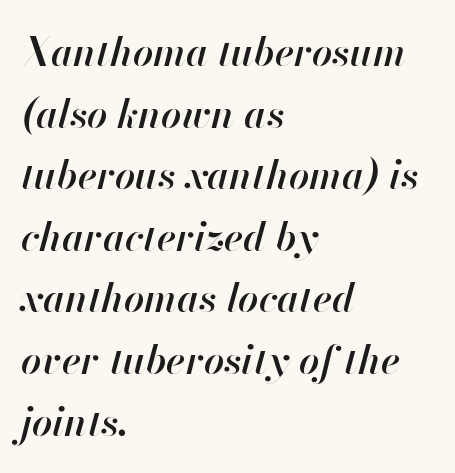
The whole block is typeset with a tilt. Regular leading. Each line starts at the same left margin while the right side varies. This sample has the flowing, uneven cadence of proportional lettering. These lines keep a tight, regular rhythm from letter to letter. The words here are not underlined.
